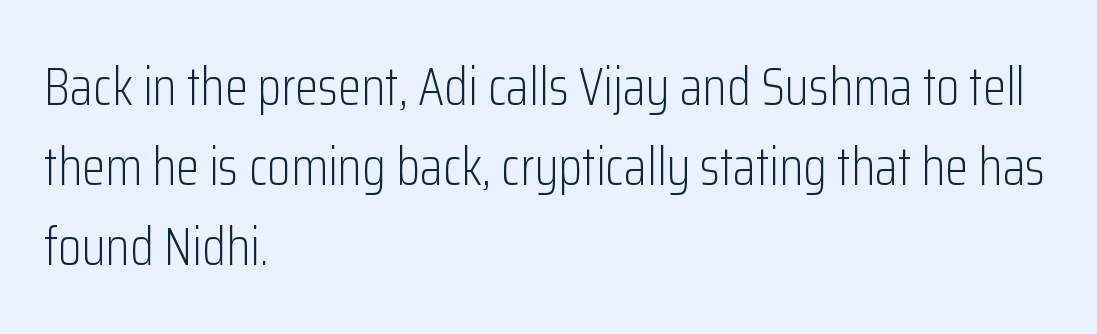
{"serif": "no", "italic": "no", "bold": "no", "weight": "light", "width": "condensed", "stroke_contrast": "low", "x_height": "medium", "monospaced": "no", "underline": "no", "align": "left", "line_spacing": "normal", "line_spacing_ratio": 1.51, "letter_spacing": "normal", "letter_spacing_em": 0.0, "glyph_px": 53}
